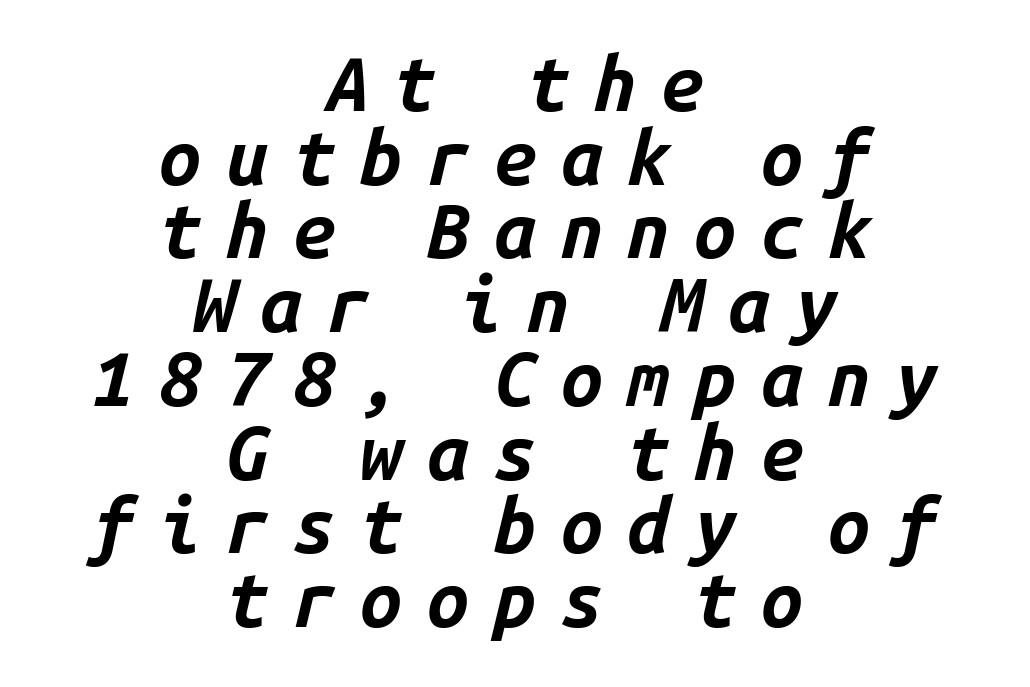
Is the type bold? Yes — the strokes are clearly thick and heavy. The face used here has a pronounced slope to its letters. Think of a typewriter: that constant character pitch is what you see here. Any mark beneath the type? The region is blank. Is the block centered? Yes — each line is placed symmetrically about the middle.
